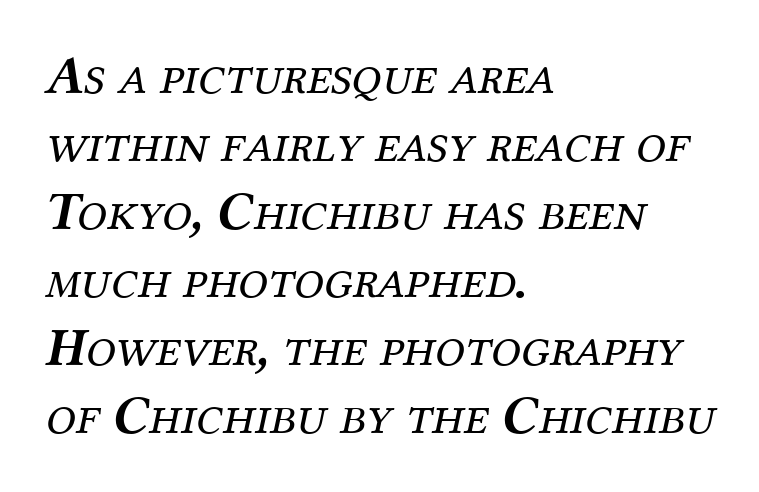
Casual observation: everything's shoved over to the left. Only glyphs here, with clear space below each row. Unbolded letterforms with no extra heft. Think of a printed novel: that variable character pitch is what you see here.
